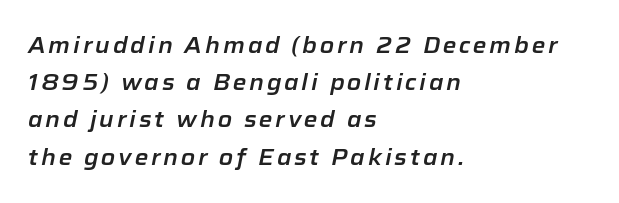
{"italic": "yes", "lean": "right", "slant_degrees": 12, "underline": "no", "align": "left", "line_spacing": "normal", "line_spacing_ratio": 1.69, "glyph_px": 22}
